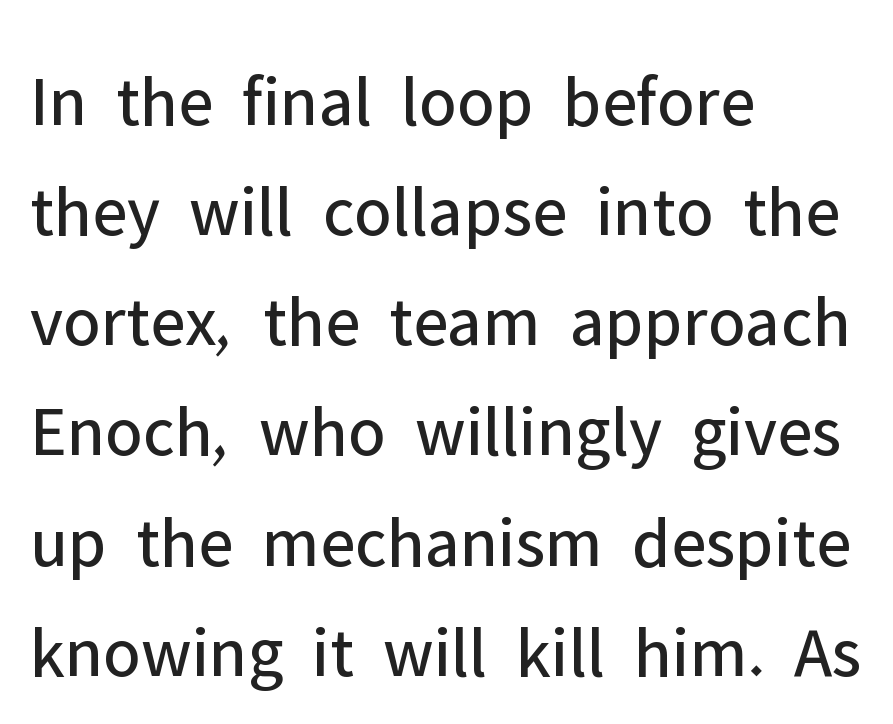
Is this a heavy cut? Hardly; it is regular or lighter. Lines of text with bare space underneath. The face used here is proportionally spaced, like ordinary book or web type. A typesetter would label this face a sans.
